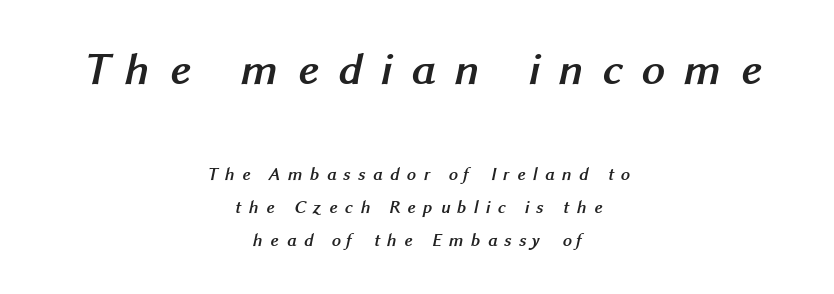
The image shows 46 px semibold sans-serif type; set centered, line spacing 1.83x, unusually wide letter spacing (+0.41 em), not underlined; the first (top) block is 2.56x larger; medium stroke contrast and a medium x-height.
